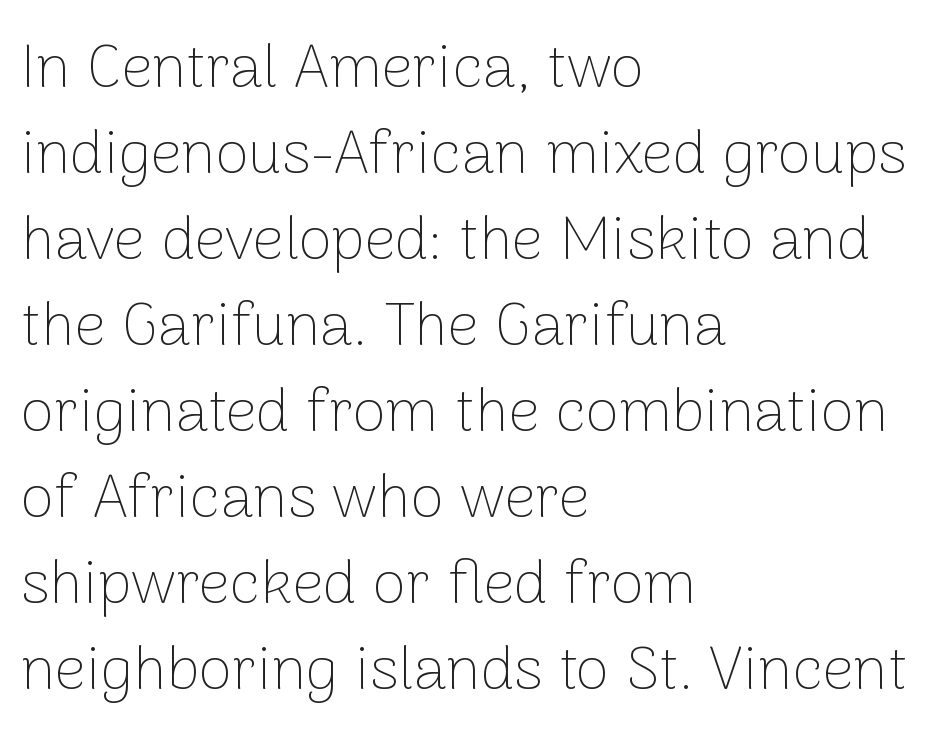
{"serif": "no", "italic": "no", "bold": "no", "weight": "thin", "width": "normal", "stroke_contrast": "low", "x_height": "medium", "monospaced": "no", "underline": "no", "align": "left", "line_spacing": "normal", "line_spacing_ratio": 1.41, "letter_spacing": "normal", "letter_spacing_em": 0.0, "glyph_px": 61}
